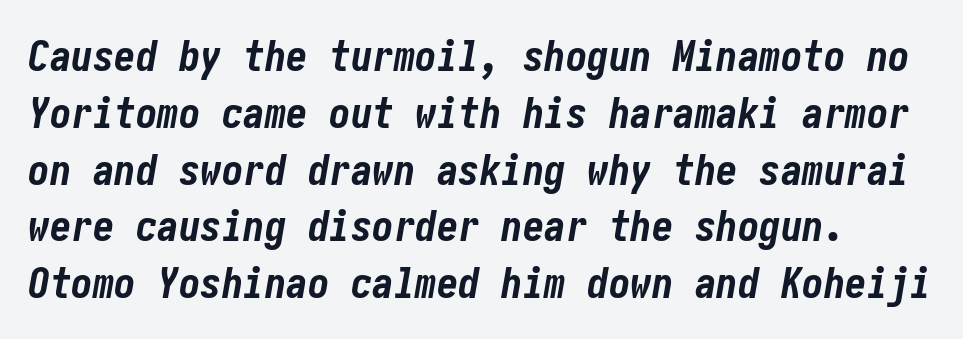
The image shows 43 px bold, condensed type, italic (leaning right); set normal line spacing (1.32x), normal letter spacing, not underlined; low stroke contrast and a medium x-height.
